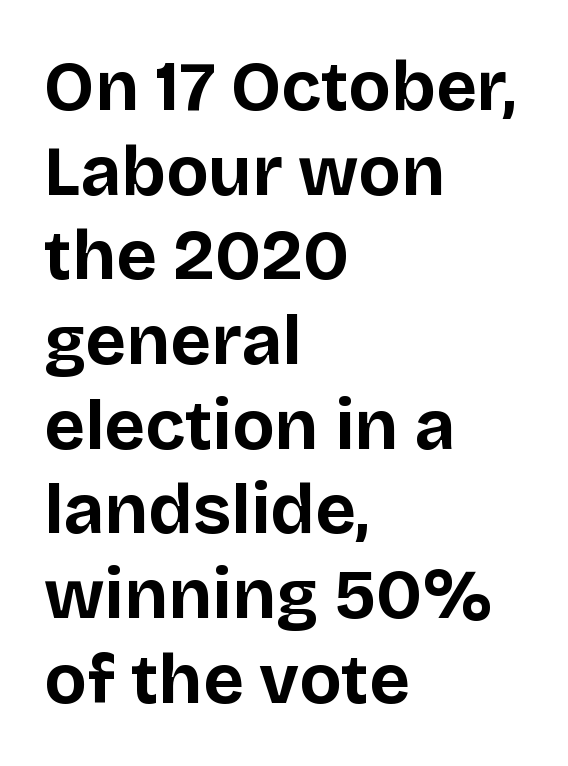
What stands out about the letter spacing? Nothing — it is the standard amount. In terms of weight, the rendering is a true, heavy bold. The specimen reads as upright at a glance. Nope, no serifs anywhere on these letters. Nobody drew a line under any word here. Do the characters align in a grid? No, the font is proportional.
